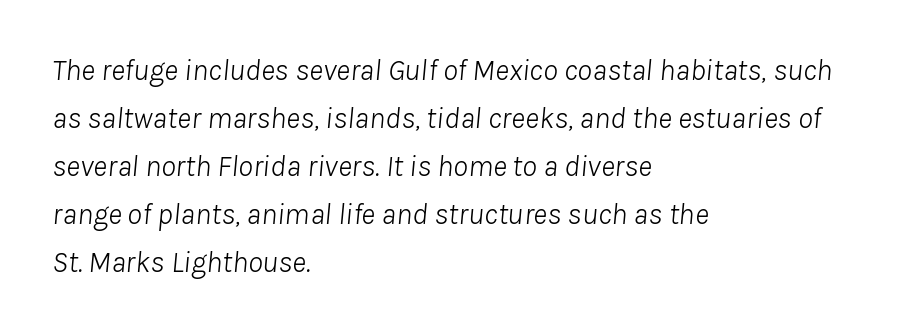
{"italic": "yes", "lean": "right", "slant_degrees": 8, "bold": "no", "weight": "light", "width": "normal", "stroke_contrast": "low", "x_height": "medium", "monospaced": "no", "underline": "no", "align": "left", "line_spacing": "normal", "line_spacing_ratio": 1.6, "letter_spacing": "normal", "letter_spacing_em": 0.0, "glyph_px": 30}
